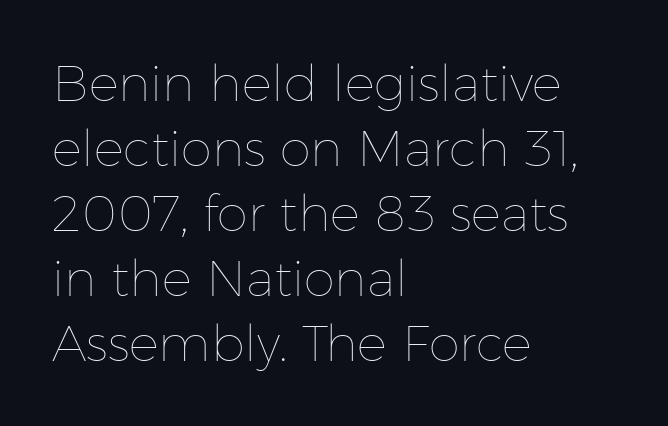
The image shows 50 px thin type, upright; set left-aligned, normal line spacing (1.3x), normal letter spacing, not underlined; low stroke contrast and a medium x-height.
